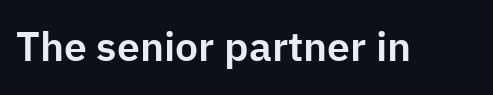
The image shows 41 px sans-serif type, upright; set normal letter spacing, not underlined; low stroke contrast and a medium x-height.
